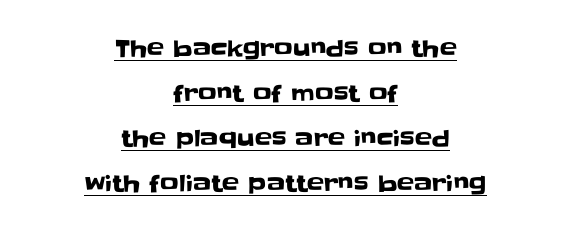
Regarding leading, the lines here are spaced well apart. The string is rendered with underlining switched on. Does extra space separate the letters? No, they use regular spacing. These lines were composed using upright roman letters. Where is the straight margin? There isn't one; the lines are centered.
